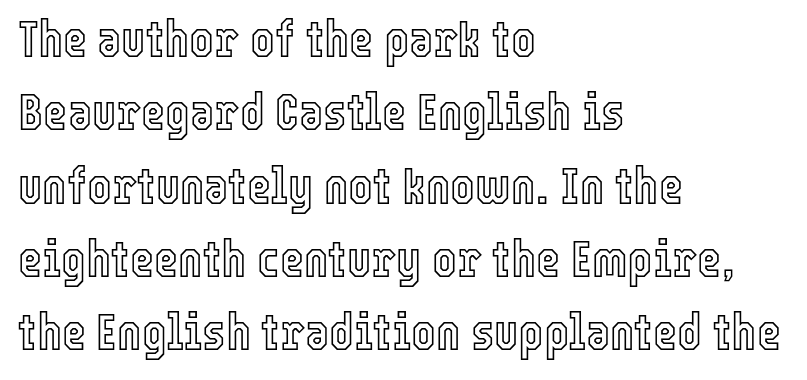
The image shows 52 px condensed type, upright; set left-aligned, normal line spacing (1.41x), normal letter spacing, not underlined; a medium x-height.
